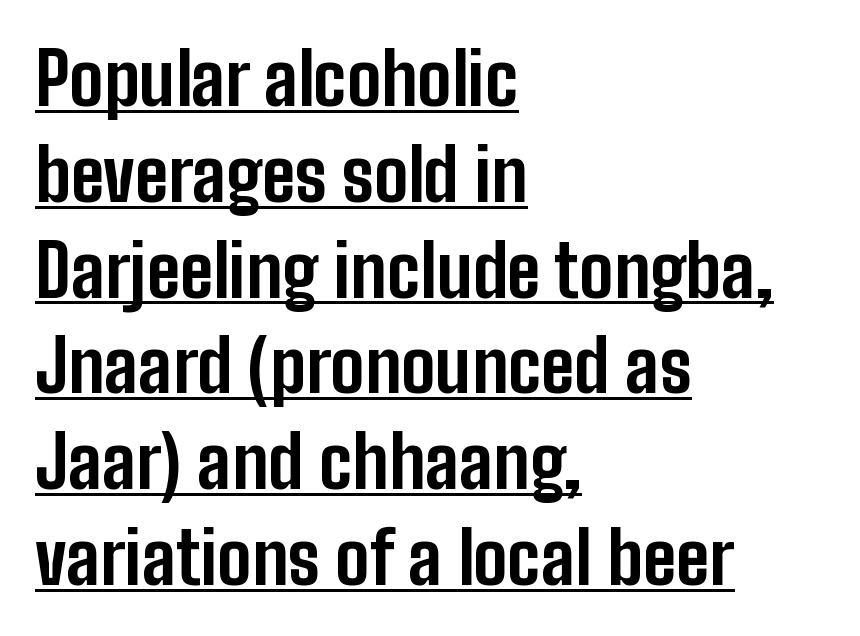
Q: Is the text bold? A: Yes.
Q: Is the text italic (slanted)? A: No, it is upright.
Q: Is the typeface a serif or a sans-serif typeface? A: Sans-serif.
Q: Is the text underlined? A: Yes.
Q: How is the paragraph aligned? A: Left-aligned.
Q: Is the spacing between letters normal or unusually wide? A: Normal.
Q: Is the spacing between lines tight, normal or loose? A: Normal.
Q: Width (condensed, normal, or wide)? A: Condensed.
Q: Stroke contrast? A: Low.
Q: x-height? A: Medium.
Q: Monospaced? A: No.
